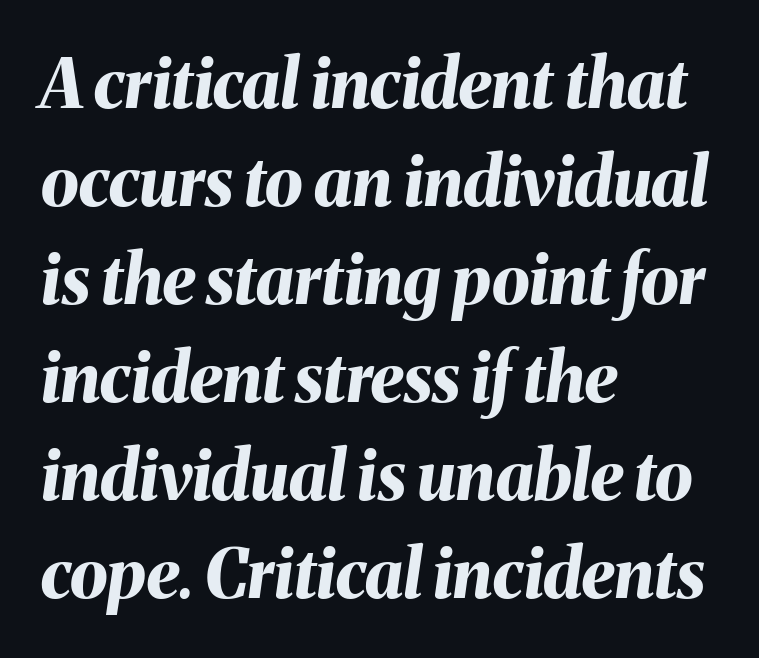
The image shows 68 px bold type, italic (leaning right); set left-aligned, normal line spacing (1.44x), normal letter spacing, not underlined; medium stroke contrast and a medium x-height.
